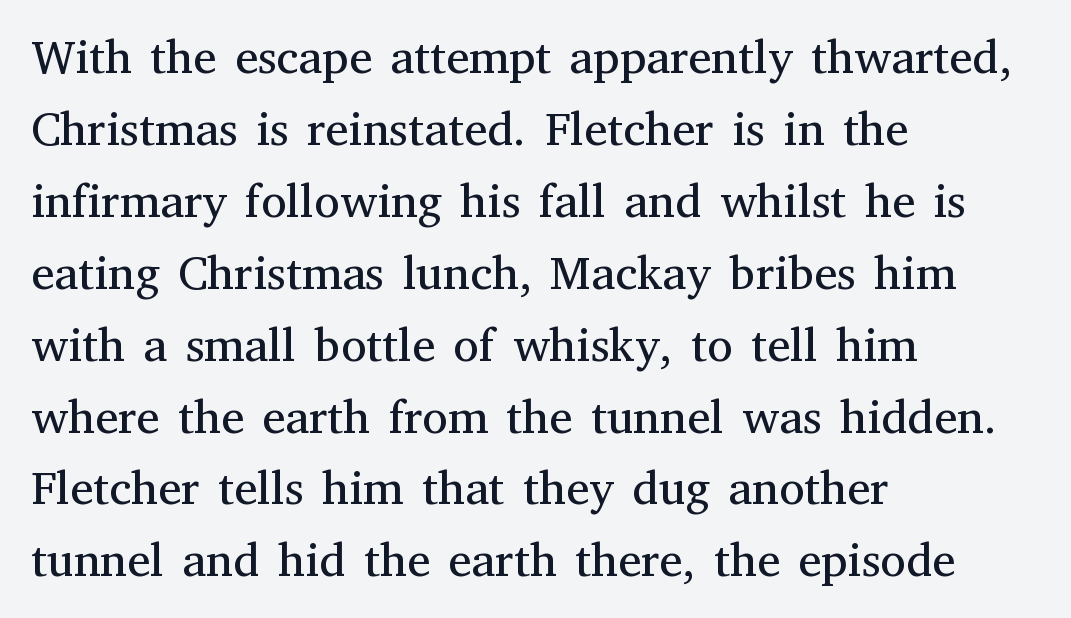
If you measured baseline to baseline, you'd find a middling distance. Stroke terminals: seriffed. Clear beneath every line of the passage. Inter-character spacing is left at the font's built-in metrics.
